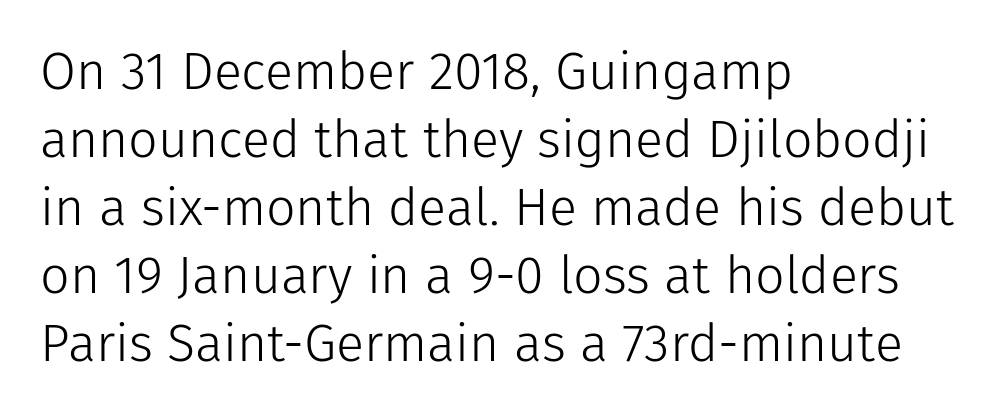
The image shows 52 px light sans-serif type, upright; set left-aligned, normal line spacing (1.31x), normal letter spacing, not underlined; low stroke contrast and a medium x-height.
